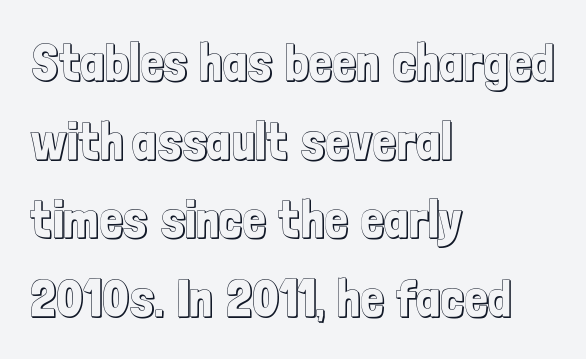
The image shows 52 px condensed type, upright; set left-aligned, normal line spacing (1.51x), normal letter spacing, not underlined; a medium x-height.
